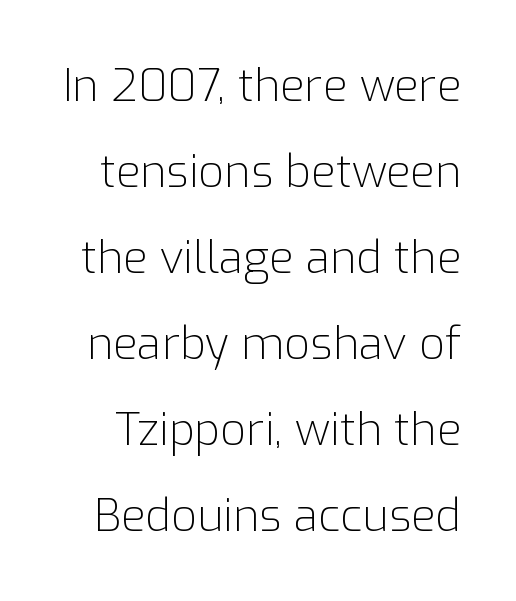
{"serif": "no", "italic": "no", "bold": "no", "weight": "light", "width": "normal", "stroke_contrast": "low", "x_height": "medium", "monospaced": "no", "underline": "no", "line_spacing": "loose", "line_spacing_ratio": 1.91, "letter_spacing": "normal", "letter_spacing_em": 0.0, "glyph_px": 45}
